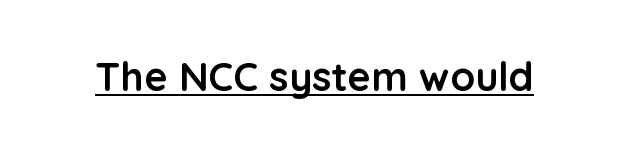
The image shows 40 px semibold sans-serif type, upright; set normal letter spacing, underlined; low stroke contrast and a medium x-height.
